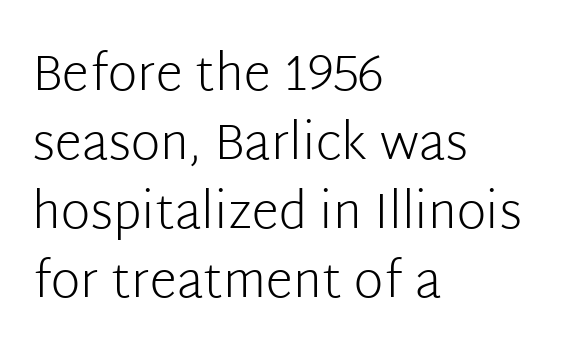
{"serif": "no", "italic": "no", "bold": "no", "weight": "light", "width": "normal", "stroke_contrast": "low", "x_height": "medium", "monospaced": "no", "underline": "no", "align": "left", "line_spacing": "normal", "line_spacing_ratio": 1.38, "letter_spacing": "normal", "letter_spacing_em": 0.0, "glyph_px": 50}
